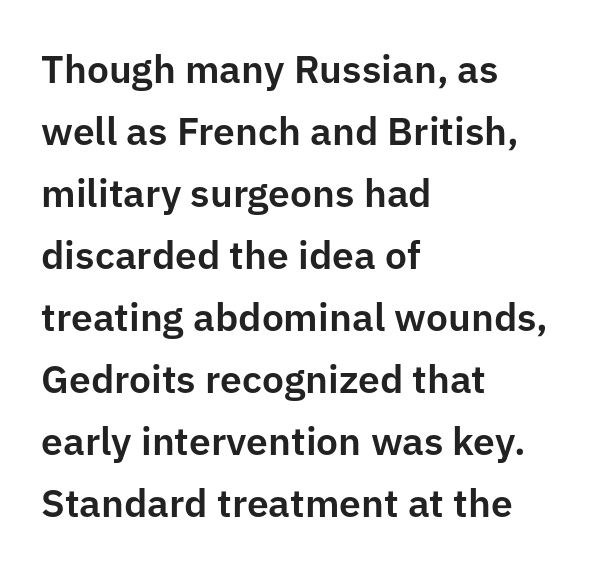
Q: Is the text italic (slanted)? A: No, it is upright.
Q: Is the typeface a serif or a sans-serif typeface? A: Sans-serif.
Q: Is the text underlined? A: No.
Q: How is the paragraph aligned? A: Left-aligned.
Q: Is the spacing between letters normal or unusually wide? A: Normal.
Q: Is the spacing between lines tight, normal or loose? A: Normal.
Q: Width (condensed, normal, or wide)? A: Normal.
Q: Stroke contrast? A: Low.
Q: x-height? A: Medium.
Q: Monospaced? A: No.
